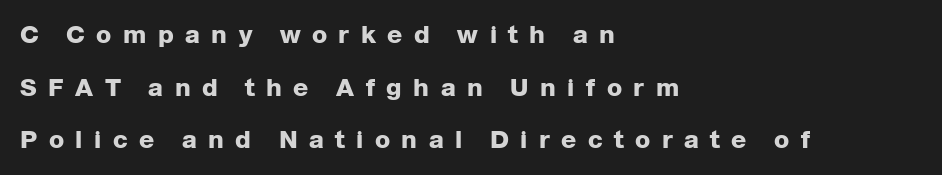
Q: Is the text bold? A: Yes.
Q: Is the text italic (slanted)? A: No, it is upright.
Q: Is the text underlined? A: No.
Q: How is the paragraph aligned? A: Left-aligned.
Q: Is the spacing between letters normal or unusually wide? A: Unusually wide.
Q: Is the spacing between lines tight, normal or loose? A: Loose.
